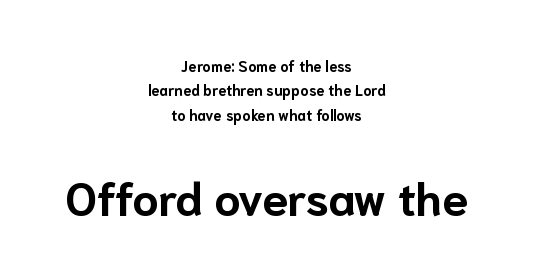
Look at the glyph heights: the lower group is clearly the bigger setting. The passage shown is typed in a proportional face where columns would drift. How would I describe the line gaps? Plain and ordinary. This rendering employs a face without finishing strokes, i.e., a sans-serif.
